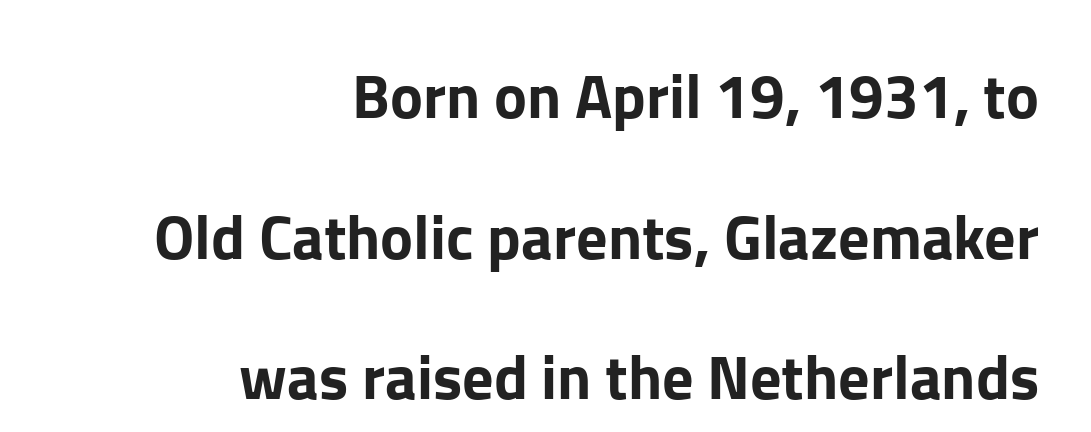
Q: Is the text italic (slanted)? A: No, it is upright.
Q: Is the typeface a serif or a sans-serif typeface? A: Sans-serif.
Q: Is the text underlined? A: No.
Q: How is the paragraph aligned? A: Right-aligned.
Q: Is the spacing between letters normal or unusually wide? A: Normal.
Q: Is the spacing between lines tight, normal or loose? A: Loose.
Q: Width (condensed, normal, or wide)? A: Normal.
Q: Stroke contrast? A: Low.
Q: x-height? A: Medium.
Q: Monospaced? A: No.
